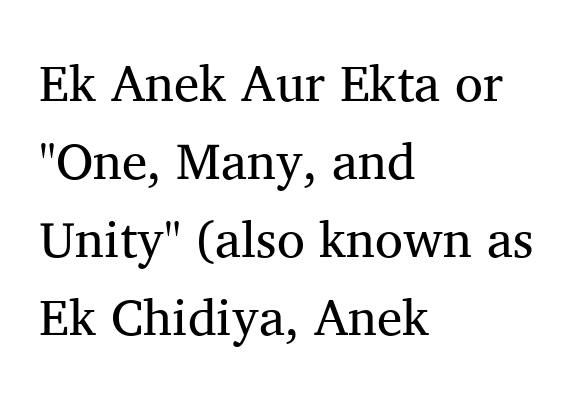
The image shows 51 px regular-weight serif type, upright; set left-aligned, normal line spacing (1.53x), normal letter spacing, not underlined; medium stroke contrast and a medium x-height.
